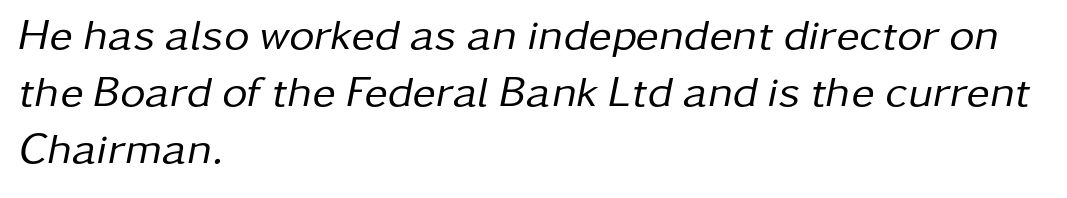
The image shows 44 px regular-weight type, italic (leaning right); set left-aligned, normal line spacing (1.3x), normal letter spacing, not underlined; low stroke contrast and a medium x-height.
